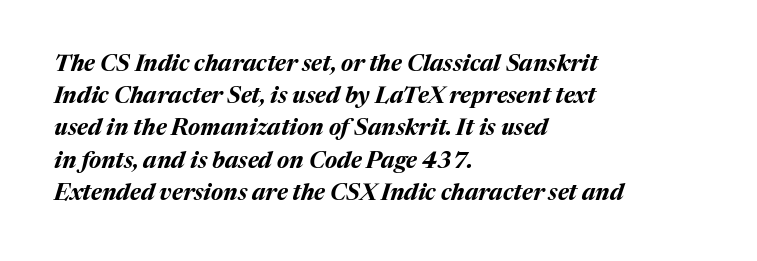
Q: Is the text bold? A: Yes.
Q: Is the text italic (slanted)? A: Yes, it leans right by about 17 degrees.
Q: Is the text underlined? A: No.
Q: How is the paragraph aligned? A: Left-aligned.
Q: Is the spacing between letters normal or unusually wide? A: Normal.
Q: Is the spacing between lines tight, normal or loose? A: Normal.
